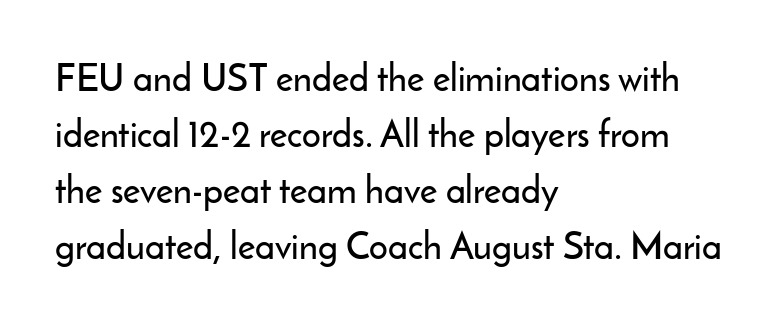
Varying glyph widths throughout — classic text-font behaviour. Serifs: no, the terminals of the letterforms are clean. Layout note: lines flush left. Quick note: underline off. Is the letter spacing exaggerated? No — it looks like the ordinary default.
